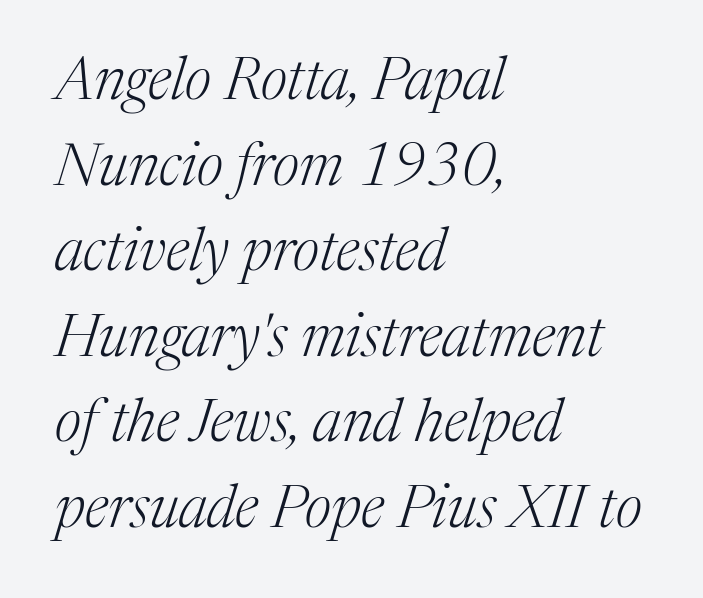
{"serif": "yes", "italic": "yes", "lean": "right", "slant_degrees": 17, "bold": "no", "weight": "light", "width": "normal", "stroke_contrast": "medium", "x_height": "medium", "monospaced": "no", "underline": "no", "align": "left", "line_spacing": "normal", "line_spacing_ratio": 1.45, "letter_spacing": "normal", "letter_spacing_em": 0.0, "glyph_px": 59}
